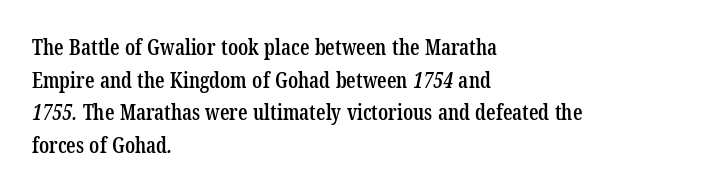
Q: Is the text bold? A: Semi-bold.
Q: Is the text underlined? A: No.
Q: How is the paragraph aligned? A: Left-aligned.
Q: Is the spacing between letters normal or unusually wide? A: Normal.
Q: Is the spacing between lines tight, normal or loose? A: Normal.
